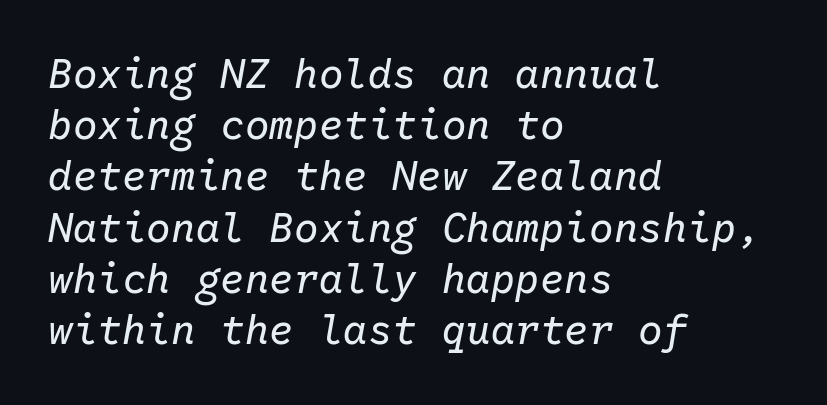
The image shows 41 px regular-weight type, italic (leaning right), monospaced; set left-aligned, normal line spacing (1.25x), normal letter spacing, not underlined; low stroke contrast and a medium x-height.
